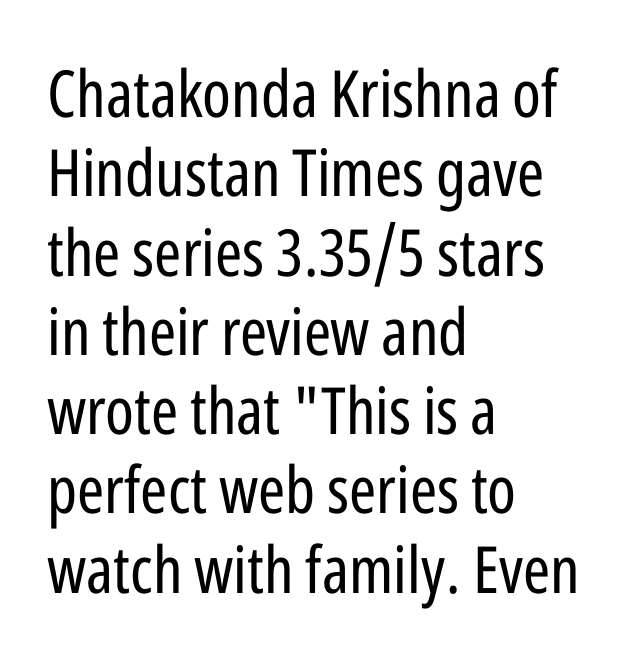
Q: Is the text bold? A: No.
Q: Is the text italic (slanted)? A: No, it is upright.
Q: Is the typeface a serif or a sans-serif typeface? A: Sans-serif.
Q: Is the text underlined? A: No.
Q: How is the paragraph aligned? A: Left-aligned.
Q: Is the spacing between letters normal or unusually wide? A: Normal.
Q: Width (condensed, normal, or wide)? A: Condensed.
Q: Stroke contrast? A: Low.
Q: x-height? A: Medium.
Q: Monospaced? A: No.
